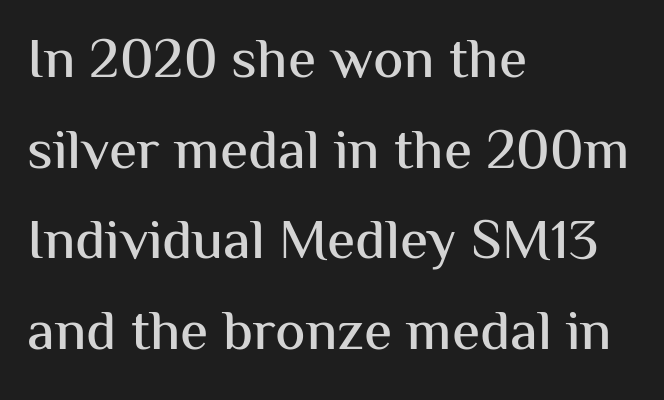
{"serif": "no", "italic": "no", "width": "normal", "stroke_contrast": "medium", "x_height": "medium", "monospaced": "no", "underline": "no", "align": "left", "line_spacing": "normal", "line_spacing_ratio": 1.59, "letter_spacing": "normal", "letter_spacing_em": 0.0, "glyph_px": 57}
